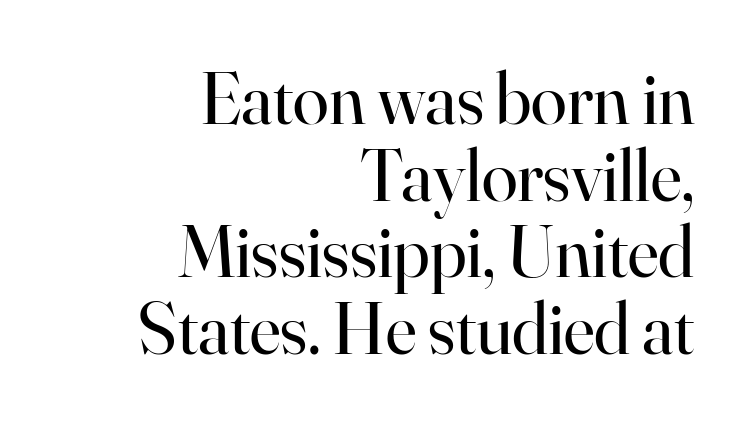
{"serif": "yes", "italic": "no", "bold": "no", "weight": "regular", "width": "normal", "stroke_contrast": "high", "x_height": "small", "monospaced": "no", "underline": "no", "align": "right", "line_spacing": "tight", "line_spacing_ratio": 1.05, "letter_spacing": "normal", "letter_spacing_em": 0.0, "glyph_px": 73}
